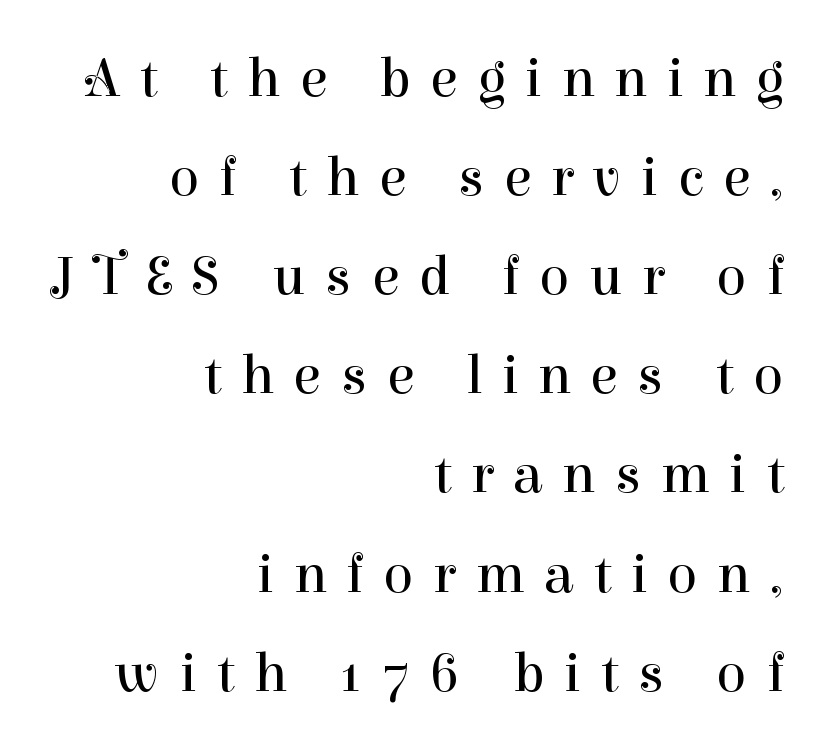
In CSS terms this would be text-align: right. The weight tops out at a normal text grade. Spacing verdict: proportional, widths tailored to each character. Is there any slant? The stems are plumb. Observe the wide spacing: letters keep a clear distance from each other.
